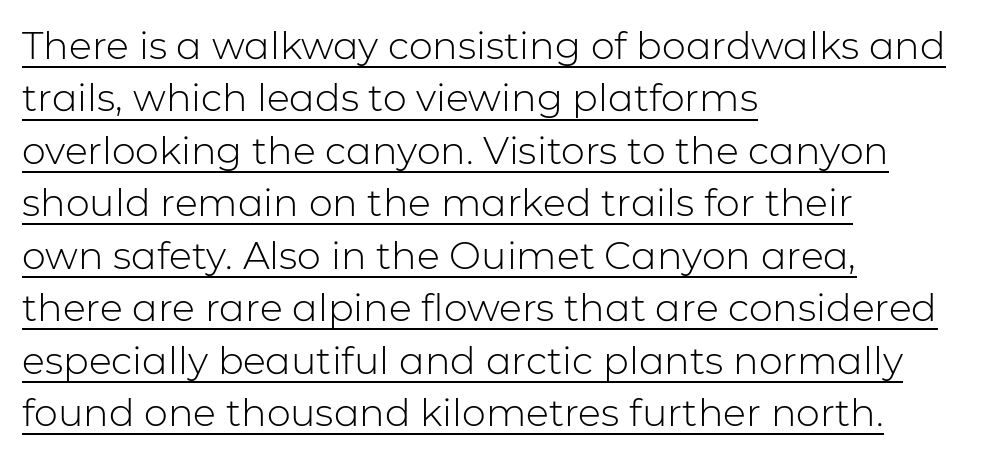
Each stroke keeps to a modest, everyday thickness or less. Think of a printed novel: that variable character pitch is what you see here. Here the glyphs are tracked normally, forming tight word shapes. These characters rest on top of a visible drawn line. Nope, not italic — everything's standing straight.
